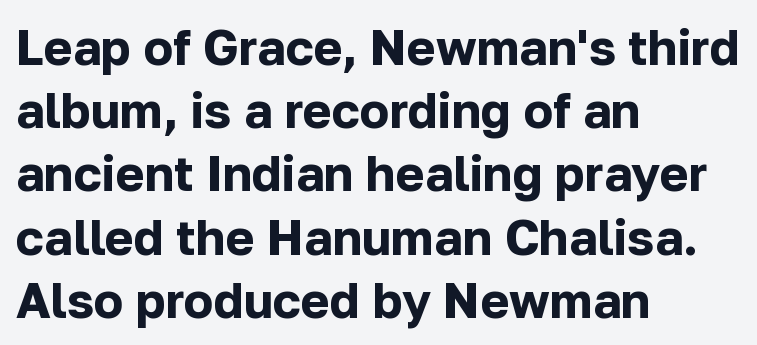
{"serif": "no", "italic": "no", "bold": "yes", "weight": "bold", "width": "normal", "stroke_contrast": "low", "x_height": "medium", "monospaced": "no", "underline": "no", "align": "left", "line_spacing": "normal", "line_spacing_ratio": 1.29, "letter_spacing": "normal", "letter_spacing_em": 0.0, "glyph_px": 49}
